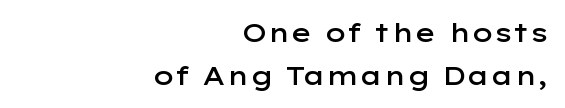
{"italic": "no", "bold": "semi", "underline": "no", "align": "right", "line_spacing": "normal", "line_spacing_ratio": 1.64, "letter_spacing": "normal", "letter_spacing_em": 0.0, "glyph_px": 26}
